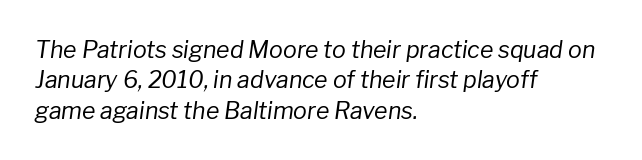
The image shows 23 px text type, italic (leaning right); set left-aligned, normal line spacing (1.32x), normal letter spacing, not underlined.
